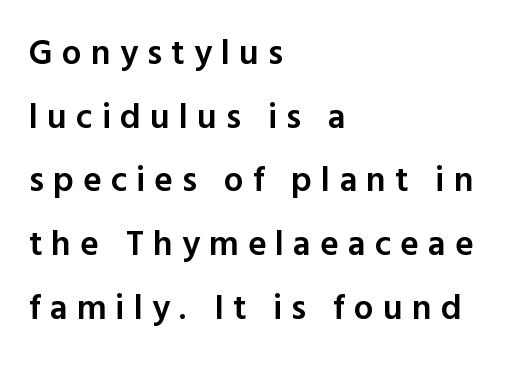
Q: Is the text bold? A: Semi-bold.
Q: Is the text italic (slanted)? A: No, it is upright.
Q: Is the typeface a serif or a sans-serif typeface? A: Sans-serif.
Q: Is the text underlined? A: No.
Q: How is the paragraph aligned? A: Left-aligned.
Q: Is the spacing between letters normal or unusually wide? A: Unusually wide.
Q: Width (condensed, normal, or wide)? A: Normal.
Q: x-height? A: Medium.
Q: Monospaced? A: No.
